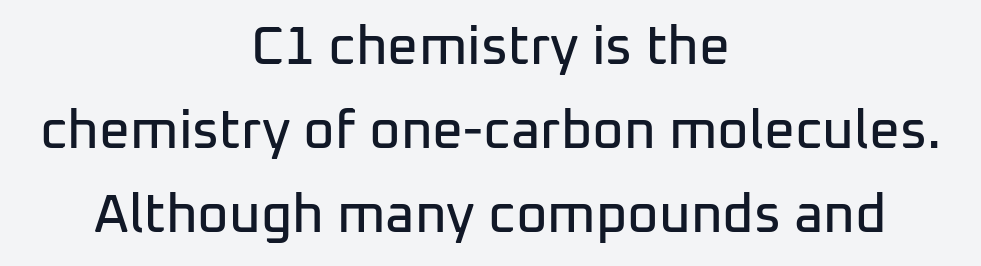
The image shows 54 px sans-serif type, upright; set centered, normal line spacing (1.56x), normal letter spacing, not underlined; low stroke contrast and a medium x-height.
